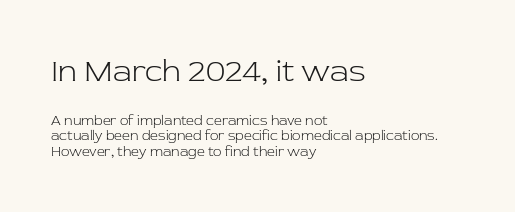
The image shows 31 px light serif type, upright; set left-aligned, tight line spacing (1.12x), normal letter spacing, not underlined; the first (top) block is 2.21x larger; low stroke contrast and a medium x-height.
